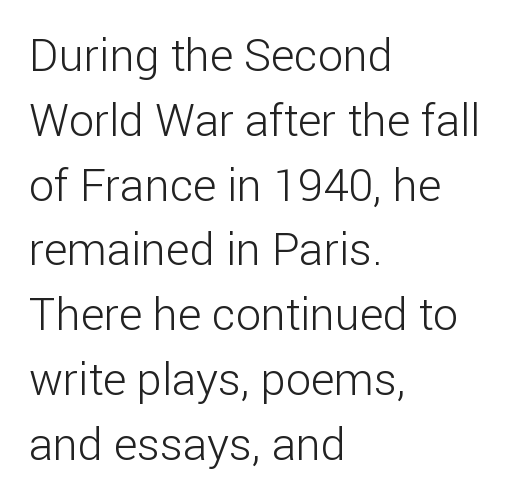
The image shows 45 px light sans-serif type, upright; set left-aligned, normal line spacing (1.44x), normal letter spacing, not underlined; low stroke contrast and a medium x-height.
